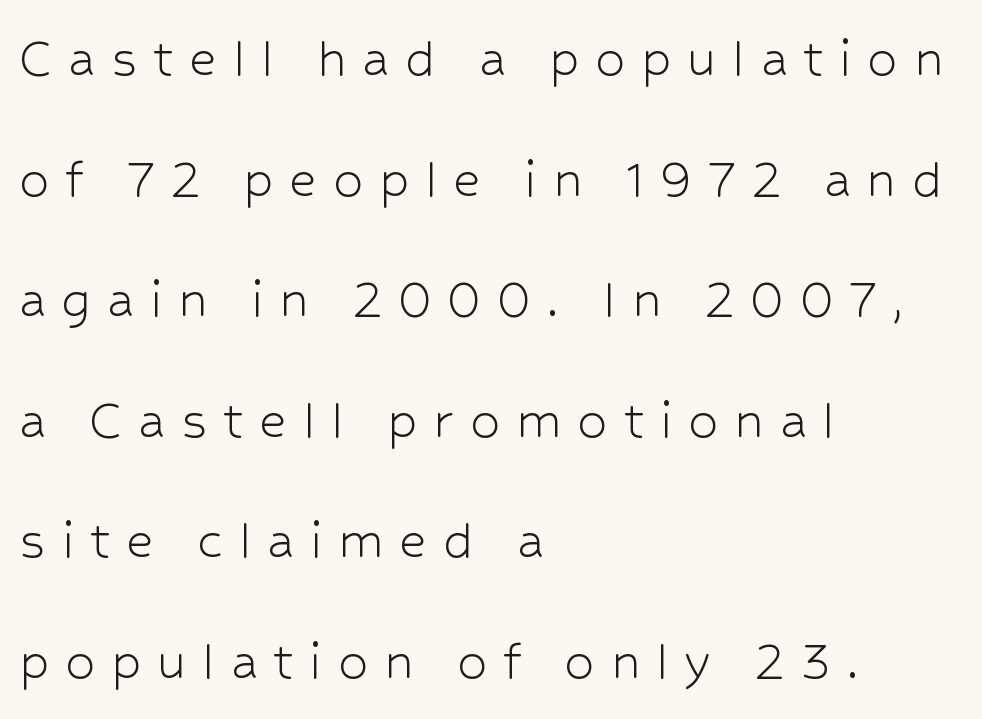
Q: Is the text bold? A: No.
Q: Is the text italic (slanted)? A: No, it is upright.
Q: Is the typeface a serif or a sans-serif typeface? A: Sans-serif.
Q: Is the text underlined? A: No.
Q: How is the paragraph aligned? A: Left-aligned.
Q: Is the spacing between letters normal or unusually wide? A: Unusually wide.
Q: Is the spacing between lines tight, normal or loose? A: Loose.
Q: Width (condensed, normal, or wide)? A: Normal.
Q: Stroke contrast? A: Low.
Q: x-height? A: Medium.
Q: Monospaced? A: No.
